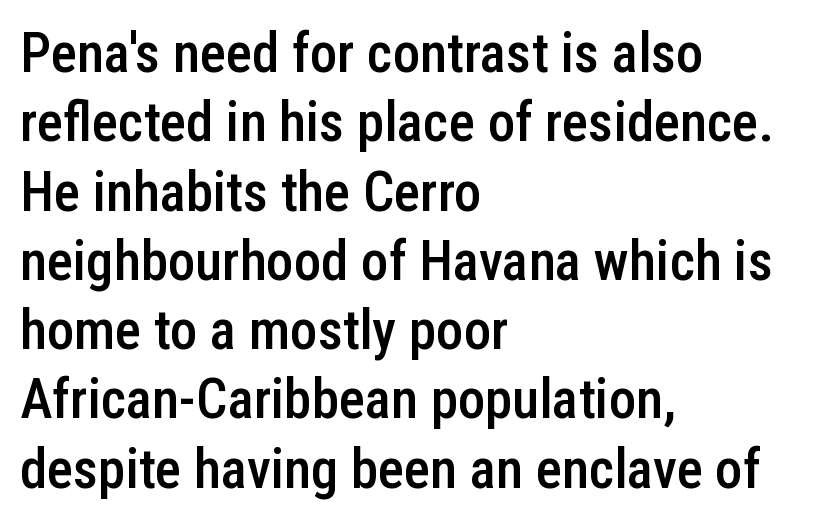
{"serif": "no", "italic": "no", "bold": "semi", "weight": "semibold", "width": "condensed", "stroke_contrast": "low", "x_height": "medium", "monospaced": "no", "underline": "no", "align": "left", "line_spacing": "normal", "line_spacing_ratio": 1.26, "letter_spacing": "normal", "letter_spacing_em": 0.0, "glyph_px": 55}
